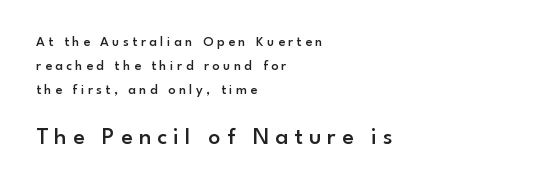
{"italic": "no", "bold": "semi", "underline": "no", "align": "left", "line_spacing": "normal", "line_spacing_ratio": 1.7, "letter_spacing": "wide", "letter_spacing_em": 0.25, "larger_block": "second", "size_ratio": 1.71, "glyph_px": 24}
